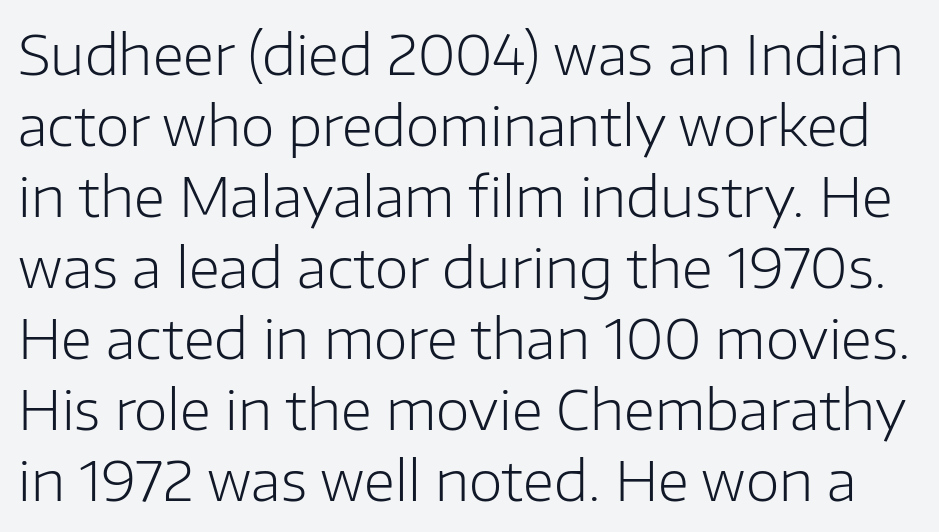
The image shows 55 px light sans-serif type, upright; set normal line spacing (1.29x), normal letter spacing, not underlined; low stroke contrast and a medium x-height.
